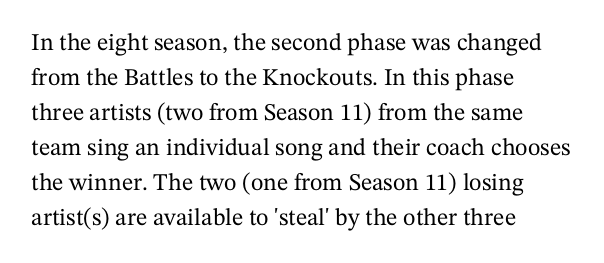
Q: Is the text italic (slanted)? A: No, it is upright.
Q: Is the text underlined? A: No.
Q: How is the paragraph aligned? A: Left-aligned.
Q: Is the spacing between letters normal or unusually wide? A: Normal.
Q: Is the spacing between lines tight, normal or loose? A: Normal.
